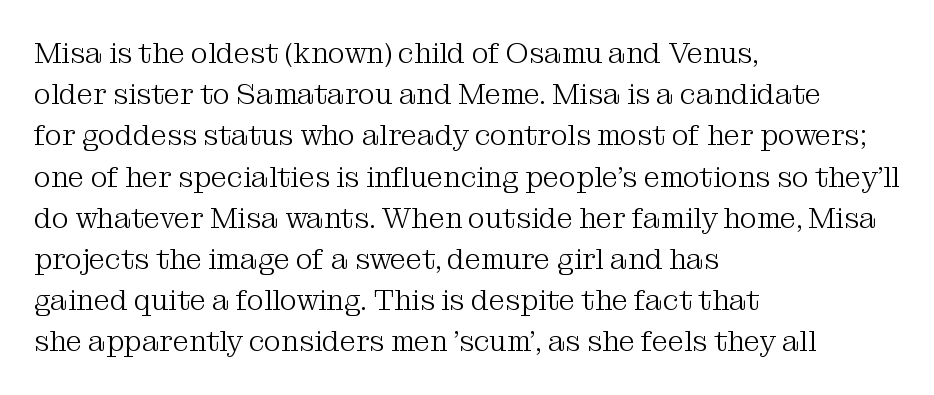
The image shows 29 px light serif type, upright; set left-aligned, normal line spacing (1.42x), normal letter spacing, not underlined; medium stroke contrast and a medium x-height.
